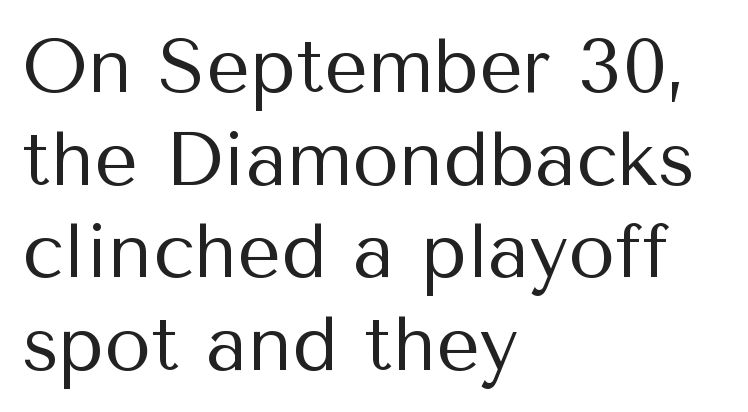
Is the stroke heavy? The answer is a plain regular-or-lighter. Letters rest on an invisible, unmarked baseline. Every character sits straight up, as roman type does. You could call the tracking neutral — neither tight nor loose.
